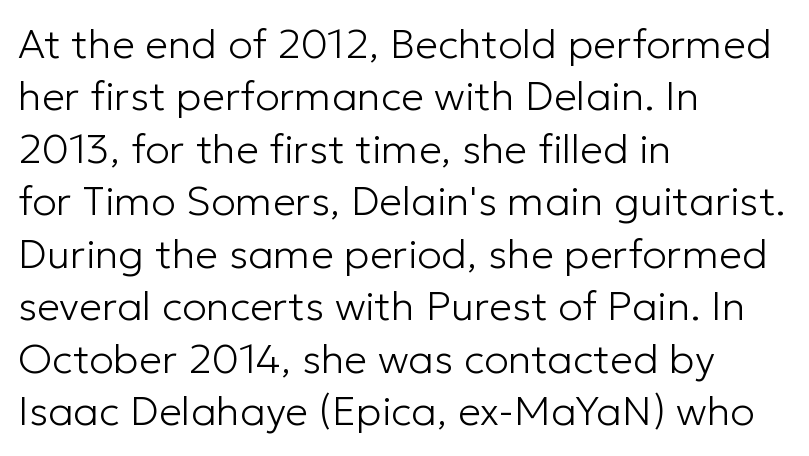
Q: Is the text bold? A: No.
Q: Is the text italic (slanted)? A: No, it is upright.
Q: Is the typeface a serif or a sans-serif typeface? A: Sans-serif.
Q: Is the text underlined? A: No.
Q: How is the paragraph aligned? A: Left-aligned.
Q: Is the spacing between letters normal or unusually wide? A: Normal.
Q: Is the spacing between lines tight, normal or loose? A: Normal.
Q: Width (condensed, normal, or wide)? A: Normal.
Q: Stroke contrast? A: Low.
Q: x-height? A: Medium.
Q: Monospaced? A: No.
